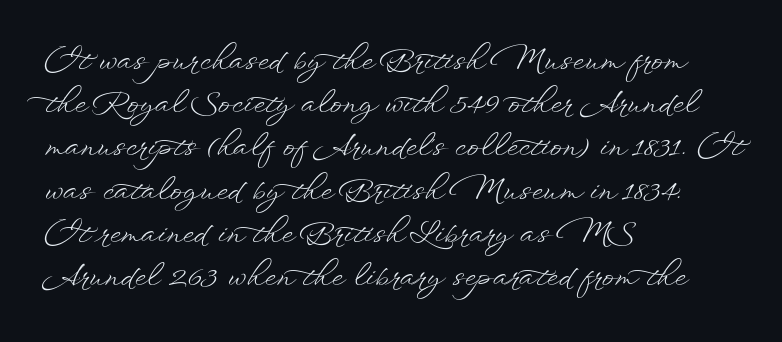
Q: Is the text bold? A: No.
Q: Is the text italic (slanted)? A: Yes.
Q: Is the text underlined? A: No.
Q: How is the paragraph aligned? A: Left-aligned.
Q: Is the spacing between letters normal or unusually wide? A: Normal.
Q: Is the spacing between lines tight, normal or loose? A: Normal.
Q: Width (condensed, normal, or wide)? A: Wide.
Q: Stroke contrast? A: Low.
Q: x-height? A: Small.
Q: Monospaced? A: No.
